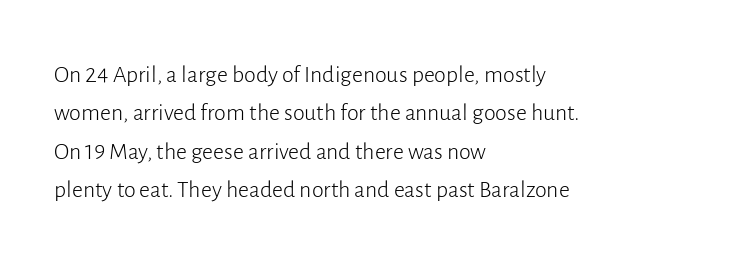
The image shows 24 px text type, upright; set left-aligned, normal line spacing (1.6x), normal letter spacing, not underlined.
